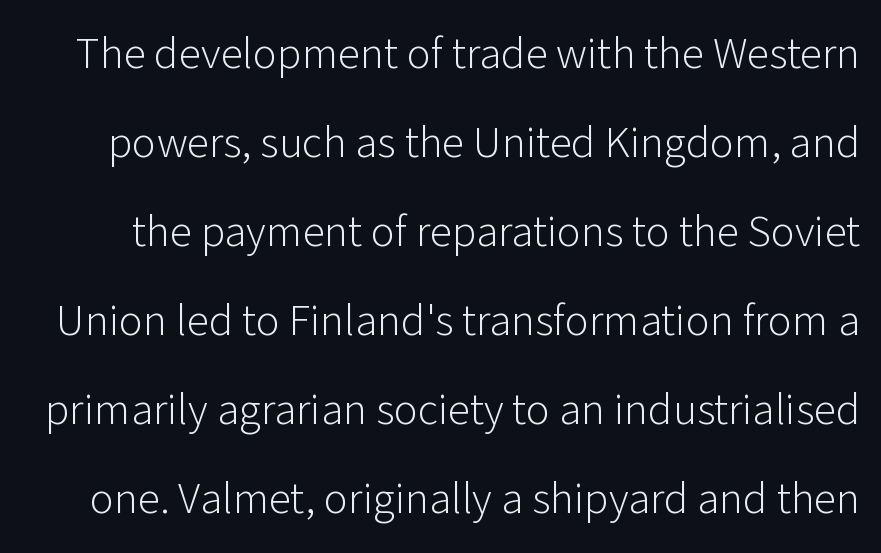
{"serif": "no", "italic": "no", "bold": "no", "weight": "light", "width": "normal", "stroke_contrast": "low", "x_height": "medium", "monospaced": "no", "underline": "no", "line_spacing": "loose", "line_spacing_ratio": 1.98, "letter_spacing": "normal", "letter_spacing_em": 0.0, "glyph_px": 45}
